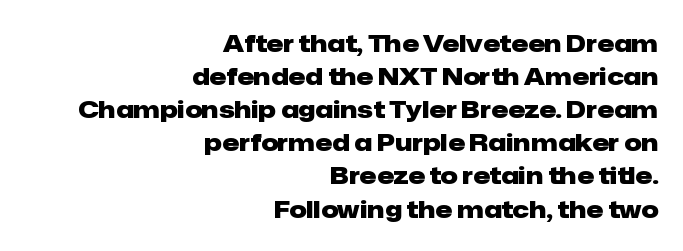
I'd describe the lettering as bold — thick and assertive. Layout note: lines flush right. The lettering holds an erect, upright posture throughout. Here the glyphs are tracked normally, forming tight word shapes. Bare-footed words on every line.
